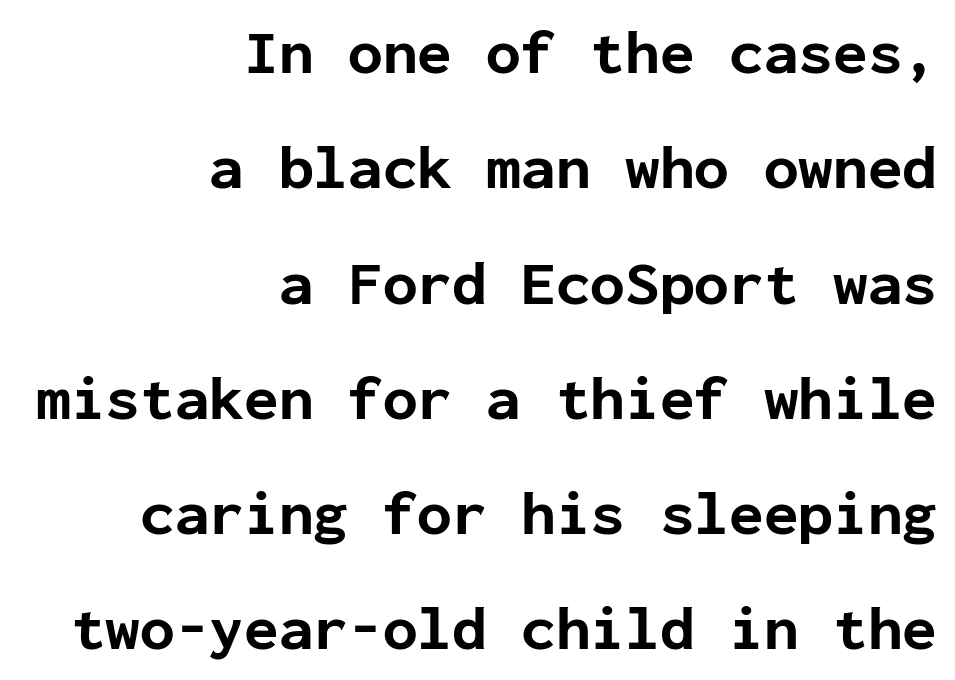
Plenty of ink on the page — the face is bold. Compared with a flush-left layout, this one pins lines to the opposite, right side. The typography opts for an upright posture over an oblique one. Regarding serifs, this sample does without them. Lines of text with bare space underneath.
